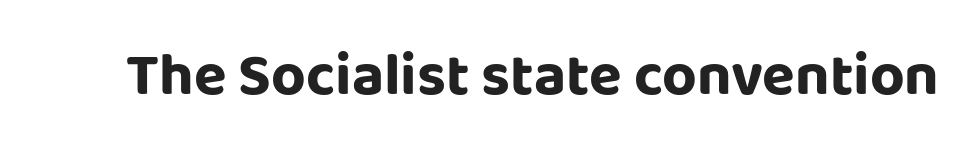
Q: Is the text bold? A: Yes.
Q: Is the text italic (slanted)? A: No, it is upright.
Q: Is the typeface a serif or a sans-serif typeface? A: Sans-serif.
Q: Is the text underlined? A: No.
Q: Is the spacing between letters normal or unusually wide? A: Normal.
Q: Width (condensed, normal, or wide)? A: Normal.
Q: Stroke contrast? A: Low.
Q: x-height? A: Large.
Q: Monospaced? A: No.
